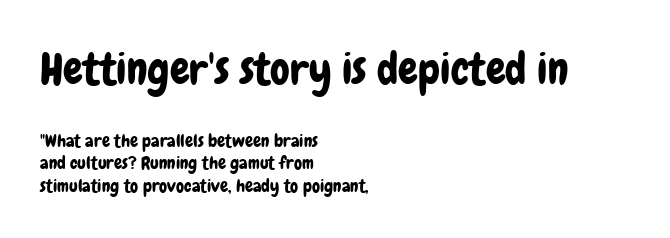
Q: Is the text italic (slanted)? A: No, it is upright.
Q: Is the typeface a serif or a sans-serif typeface? A: Sans-serif.
Q: Is the text underlined? A: No.
Q: How is the paragraph aligned? A: Left-aligned.
Q: Is the spacing between letters normal or unusually wide? A: Normal.
Q: Which block of text is set in a larger size, the first (top) or the second (bottom)? A: The first (top) one.
Q: Width (condensed, normal, or wide)? A: Condensed.
Q: Stroke contrast? A: Low.
Q: x-height? A: Medium.
Q: Monospaced? A: No.
